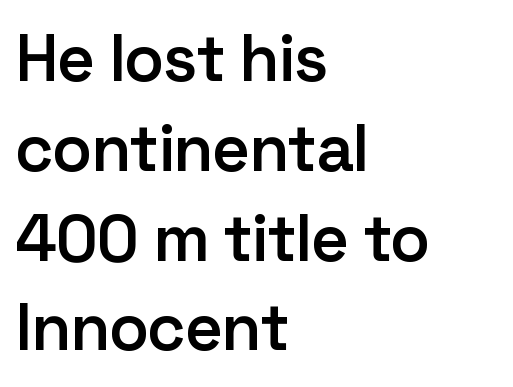
Q: Is the text bold? A: Semi-bold.
Q: Is the text italic (slanted)? A: No, it is upright.
Q: Is the typeface a serif or a sans-serif typeface? A: Sans-serif.
Q: Is the text underlined? A: No.
Q: How is the paragraph aligned? A: Left-aligned.
Q: Is the spacing between letters normal or unusually wide? A: Normal.
Q: Is the spacing between lines tight, normal or loose? A: Normal.
Q: Width (condensed, normal, or wide)? A: Normal.
Q: Stroke contrast? A: Low.
Q: x-height? A: Medium.
Q: Monospaced? A: No.
